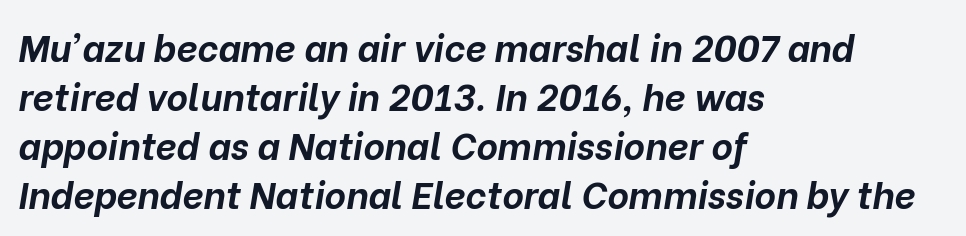
Q: Is the text bold? A: Yes.
Q: Is the text italic (slanted)? A: Yes, it leans right by about 10 degrees.
Q: Is the text underlined? A: No.
Q: How is the paragraph aligned? A: Left-aligned.
Q: Is the spacing between letters normal or unusually wide? A: Normal.
Q: Is the spacing between lines tight, normal or loose? A: Normal.
Q: Width (condensed, normal, or wide)? A: Normal.
Q: Stroke contrast? A: Low.
Q: x-height? A: Medium.
Q: Monospaced? A: No.
